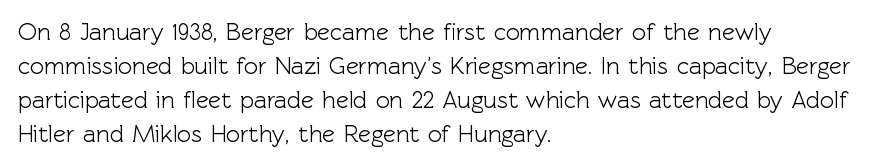
Q: Is the text italic (slanted)? A: No, it is upright.
Q: Is the text underlined? A: No.
Q: How is the paragraph aligned? A: Left-aligned.
Q: Is the spacing between letters normal or unusually wide? A: Normal.
Q: Is the spacing between lines tight, normal or loose? A: Normal.
